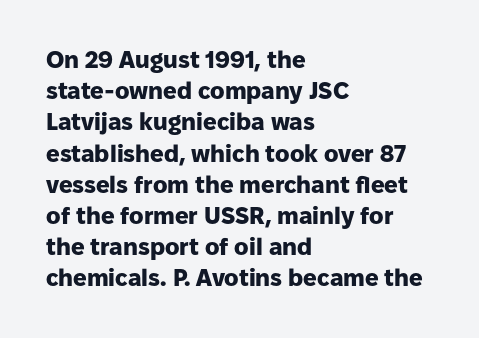
The image shows 24 px bold type, upright; set left-aligned, normal line spacing (1.3x), normal letter spacing, not underlined.
